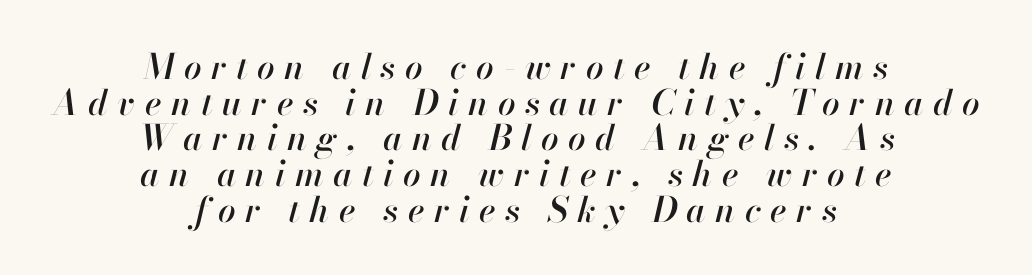
The image shows 35 px text type, italic (leaning right); set centered, tight line spacing (1.02x), unusually wide letter spacing (+0.27 em), not underlined; high stroke contrast and a small x-height.
